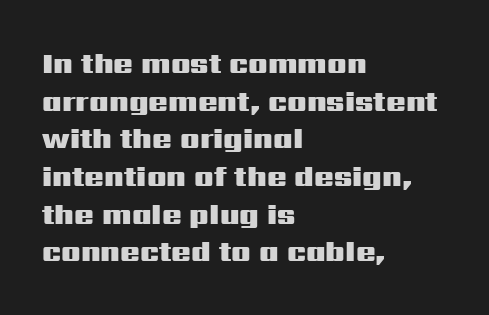
{"serif": "no", "italic": "no", "bold": "yes", "weight": "heavy", "width": "wide", "stroke_contrast": "medium", "x_height": "medium", "monospaced": "no", "underline": "no", "align": "left", "line_spacing": "normal", "line_spacing_ratio": 1.3, "letter_spacing": "normal", "letter_spacing_em": 0.0, "glyph_px": 29}
